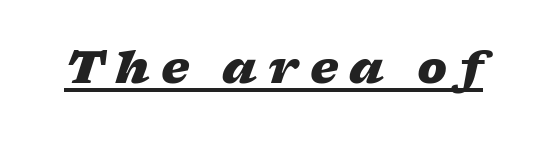
The image shows 45 px heavy, wide type, italic (leaning right); set unusually wide letter spacing (+0.25 em), underlined; low stroke contrast and a medium x-height.
